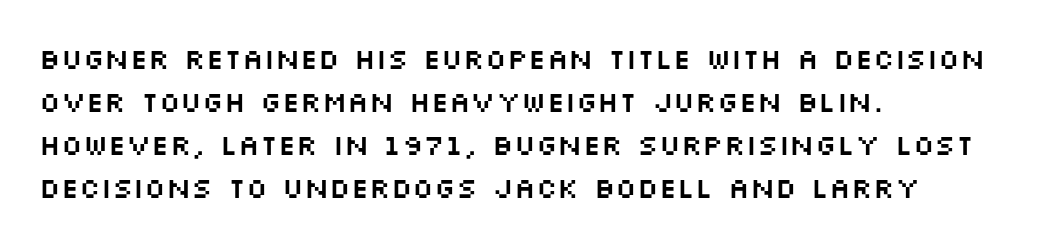
The image shows 29 px wide sans-serif type, upright; set left-aligned, normal line spacing (1.48x), normal letter spacing, not underlined; medium stroke contrast and a large x-height.
